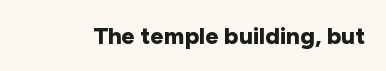
Q: Is the text bold? A: Yes.
Q: Is the text italic (slanted)? A: No, it is upright.
Q: Is the text underlined? A: No.
Q: Is the spacing between letters normal or unusually wide? A: Normal.
